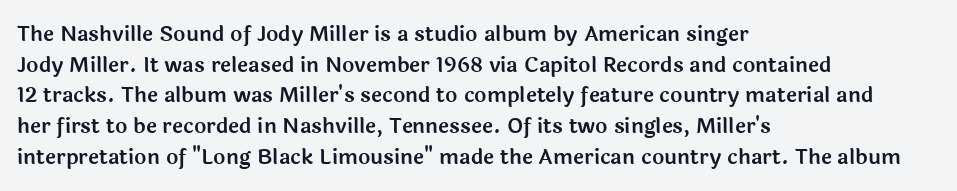
Q: Is the text italic (slanted)? A: No, it is upright.
Q: Is the text underlined? A: No.
Q: How is the paragraph aligned? A: Left-aligned.
Q: Is the spacing between letters normal or unusually wide? A: Normal.
Q: Is the spacing between lines tight, normal or loose? A: Normal.
